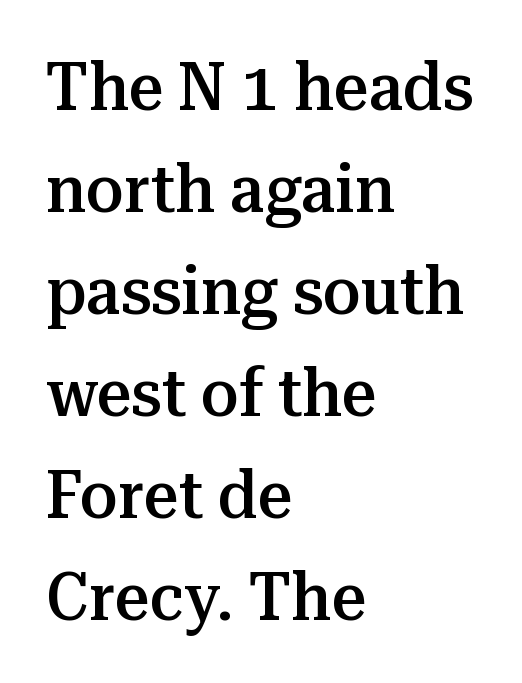
The image shows 68 px semibold serif type, upright; set left-aligned, normal line spacing (1.5x), normal letter spacing, not underlined; medium stroke contrast and a medium x-height.
